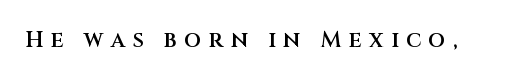
Caption: expanded tracking, letters set apart. The passage shown is not underscored anywhere. Quick note: not italic, upright. A fair bit of extra ink — the face is semibold, not bold.
